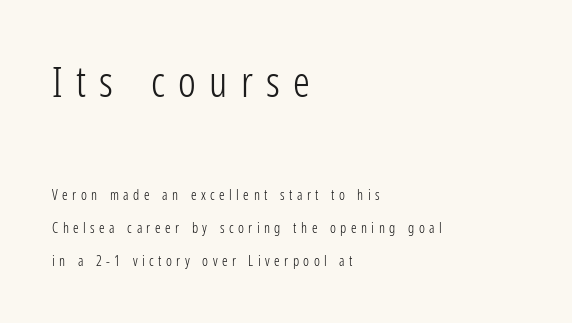
Q: Is the text bold? A: No.
Q: Is the text italic (slanted)? A: No, it is upright.
Q: Is the typeface a serif or a sans-serif typeface? A: Sans-serif.
Q: Is the text underlined? A: No.
Q: How is the paragraph aligned? A: Left-aligned.
Q: Is the spacing between letters normal or unusually wide? A: Unusually wide.
Q: Is the spacing between lines tight, normal or loose? A: Loose.
Q: Which block of text is set in a larger size, the first (top) or the second (bottom)? A: The first (top) one.
Q: Width (condensed, normal, or wide)? A: Condensed.
Q: Stroke contrast? A: Low.
Q: x-height? A: Medium.
Q: Monospaced? A: No.
